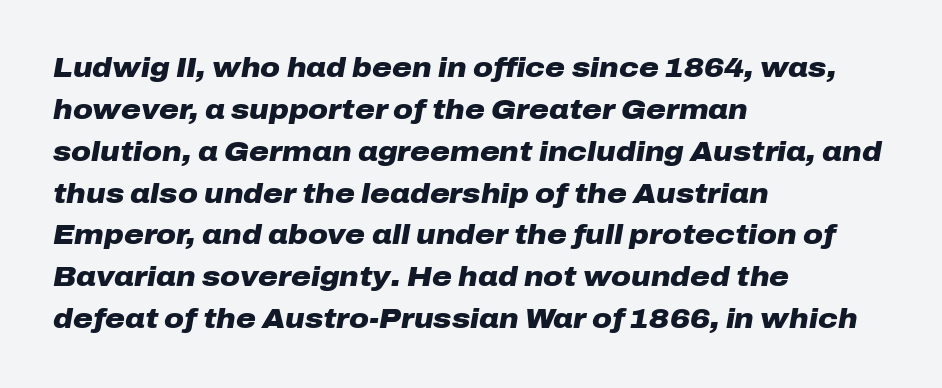
Q: Is the text bold? A: Yes.
Q: Is the text italic (slanted)? A: Yes, it leans right by about 10 degrees.
Q: Is the text underlined? A: No.
Q: How is the paragraph aligned? A: Left-aligned.
Q: Is the spacing between letters normal or unusually wide? A: Normal.
Q: Is the spacing between lines tight, normal or loose? A: Normal.
